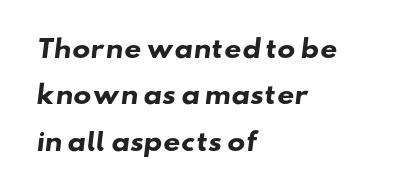
Q: Is the text bold? A: Yes.
Q: Is the text underlined? A: No.
Q: How is the paragraph aligned? A: Left-aligned.
Q: Is the spacing between letters normal or unusually wide? A: Normal.
Q: Is the spacing between lines tight, normal or loose? A: Loose.
